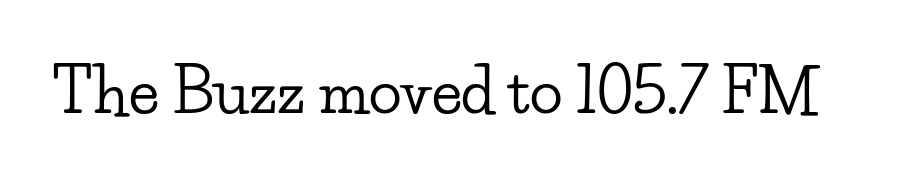
{"serif": "yes", "italic": "no", "width": "wide", "stroke_contrast": "low", "x_height": "small", "monospaced": "no", "underline": "no", "letter_spacing": "normal", "letter_spacing_em": 0.0, "glyph_px": 61}
